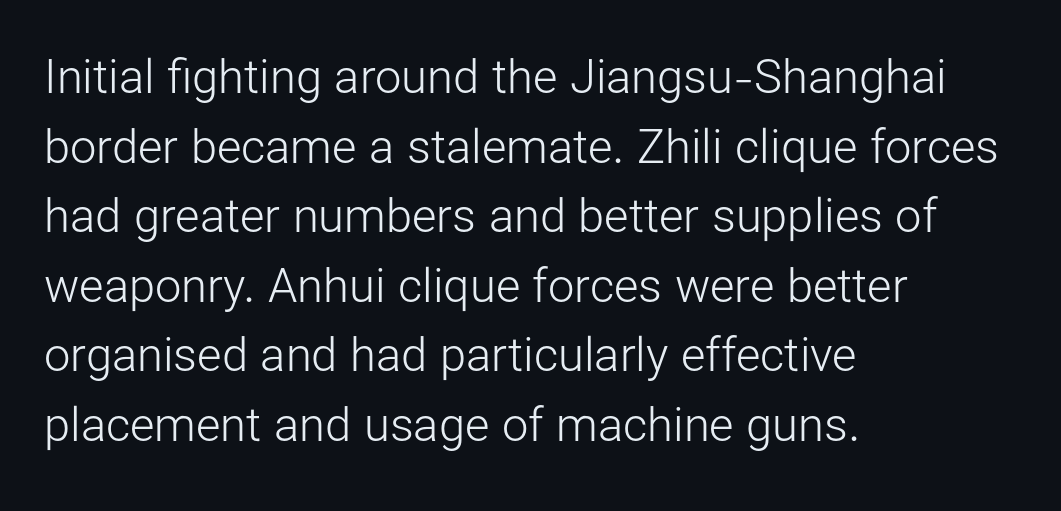
{"serif": "no", "italic": "no", "bold": "no", "weight": "light", "width": "normal", "stroke_contrast": "low", "x_height": "medium", "monospaced": "no", "underline": "no", "align": "left", "line_spacing": "normal", "line_spacing_ratio": 1.48, "letter_spacing": "normal", "letter_spacing_em": 0.0, "glyph_px": 47}
